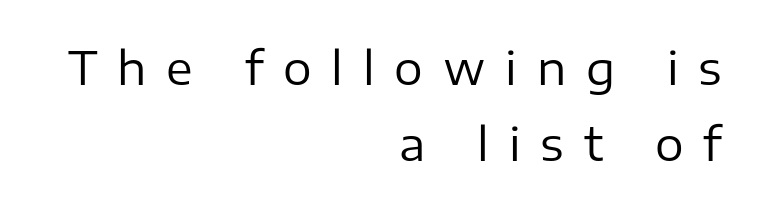
{"serif": "no", "italic": "no", "bold": "no", "weight": "regular", "width": "normal", "stroke_contrast": "low", "x_height": "medium", "monospaced": "no", "underline": "no", "align": "right", "line_spacing": "normal", "line_spacing_ratio": 1.69, "letter_spacing": "wide", "letter_spacing_em": 0.44, "glyph_px": 45}
